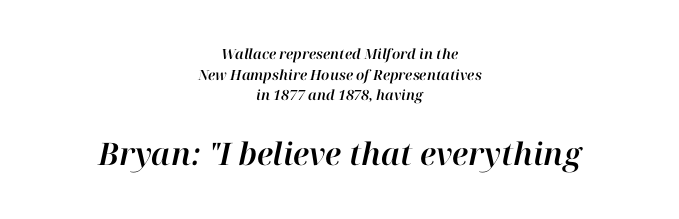
The image shows 31 px text type, italic (leaning right); set centered, normal line spacing (1.47x), normal letter spacing, not underlined; the second (bottom) block is 2.21x larger; high stroke contrast and a medium x-height.
